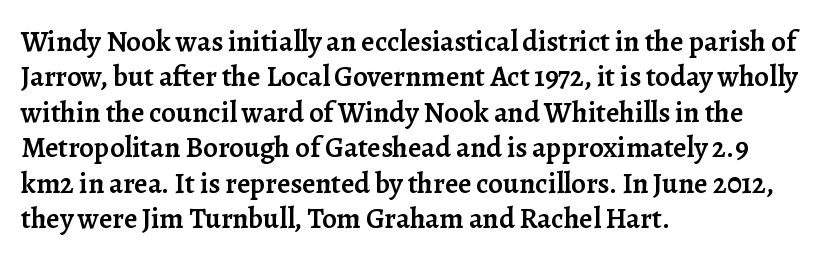
Students, note that the glyphs here touch the page at normal intervals. Observe the serifs anchoring each vertical stroke in this sample. The ragged edge is on the right, which tells us the setting is flush left. These lines are rendered in a variable-pitch font.
